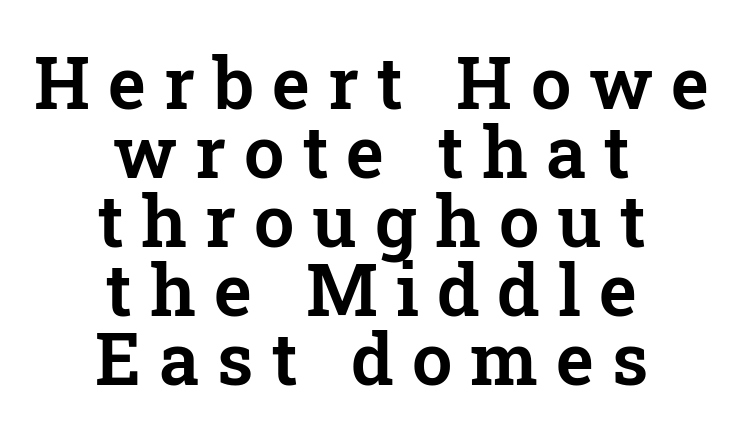
{"serif": "yes", "italic": "no", "width": "normal", "stroke_contrast": "low", "x_height": "medium", "monospaced": "no", "underline": "no", "align": "center", "line_spacing": "tight", "line_spacing_ratio": 0.96, "letter_spacing": "wide", "letter_spacing_em": 0.25, "glyph_px": 72}
